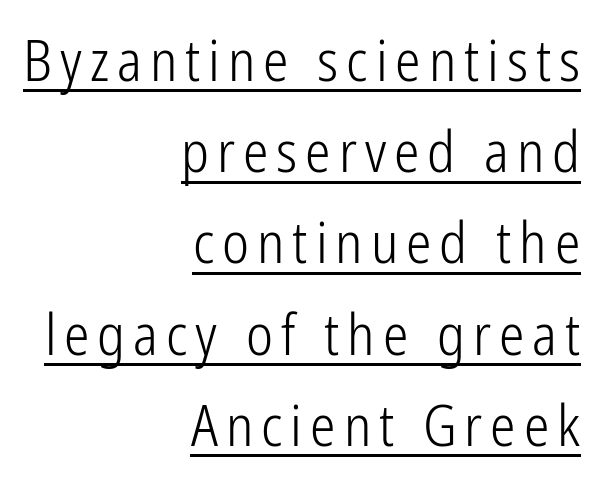
Q: Is the text bold? A: No.
Q: Is the text italic (slanted)? A: No, it is upright.
Q: Is the typeface a serif or a sans-serif typeface? A: Sans-serif.
Q: Is the text underlined? A: Yes.
Q: How is the paragraph aligned? A: Right-aligned.
Q: Is the spacing between lines tight, normal or loose? A: Normal.
Q: Width (condensed, normal, or wide)? A: Condensed.
Q: Stroke contrast? A: Low.
Q: x-height? A: Medium.
Q: Monospaced? A: No.
